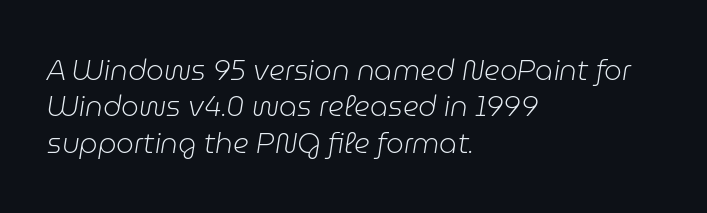
Anything drawn beneath the words? Only blank space. Caption: face not bold, strokes unweighted. The axis of the letterforms is tilted away from vertical. Horizontally, the lines are justified to the leading edge only. This sample has the flowing, uneven cadence of proportional lettering. You could call the tracking neutral — neither tight nor loose.
